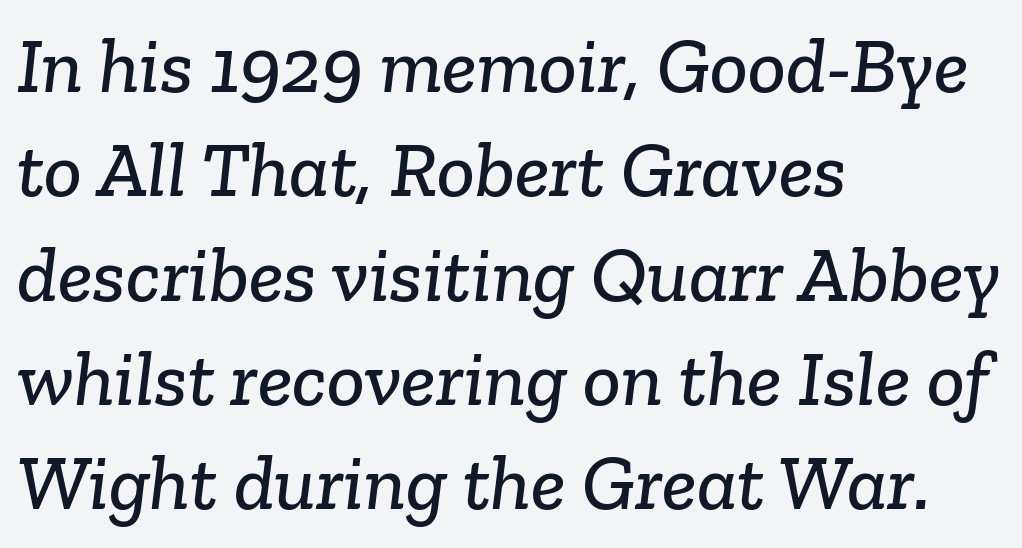
The image shows 79 px serif type; set left-aligned, normal line spacing (1.32x), normal letter spacing, not underlined; low stroke contrast and a medium x-height.
